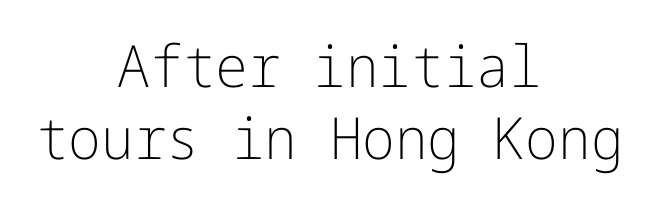
Q: Is the text bold? A: No.
Q: Is the text italic (slanted)? A: No, it is upright.
Q: Is the typeface a serif or a sans-serif typeface? A: Sans-serif.
Q: Is the text underlined? A: No.
Q: How is the paragraph aligned? A: Centered.
Q: Is the spacing between letters normal or unusually wide? A: Normal.
Q: Is the spacing between lines tight, normal or loose? A: Normal.
Q: Width (condensed, normal, or wide)? A: Normal.
Q: Stroke contrast? A: Low.
Q: x-height? A: Medium.
